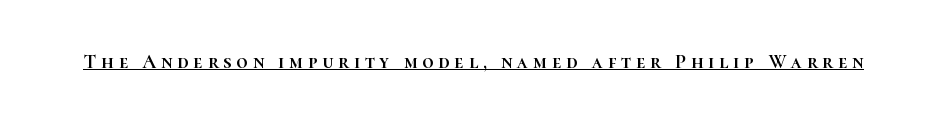
The image shows 20 px text type, upright; set unusually wide letter spacing (+0.24 em), underlined.
